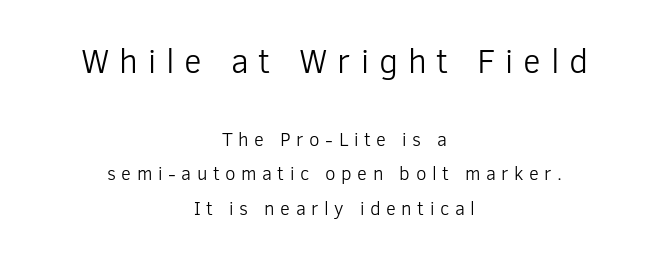
The image shows 34 px light sans-serif type, upright; set centered, line spacing 1.81x, unusually wide letter spacing (+0.29 em), not underlined; the first (top) block is 1.79x larger; low stroke contrast and a medium x-height.
